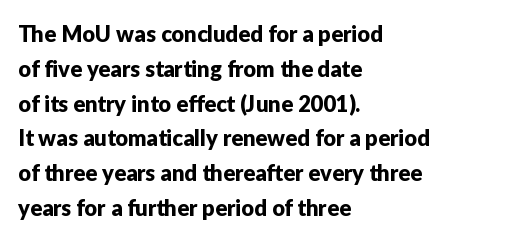
The letters stand straight up with perfectly vertical stems. The strip under each line holds only bare page. Each new line begins a customary step beneath the previous one. Inter-character spacing is left at the font's built-in metrics. The paragraph shown leans on its left margin.
